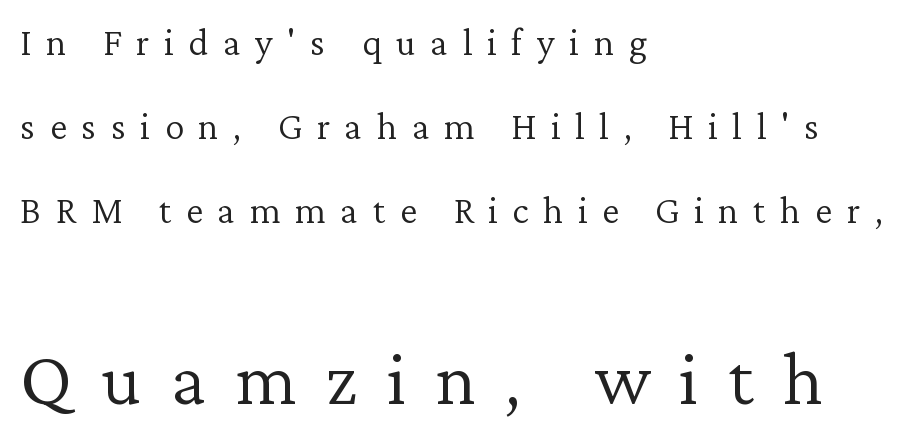
Q: Is the text bold? A: No.
Q: Is the text italic (slanted)? A: No, it is upright.
Q: Is the typeface a serif or a sans-serif typeface? A: Serif.
Q: Is the text underlined? A: No.
Q: How is the paragraph aligned? A: Left-aligned.
Q: Is the spacing between letters normal or unusually wide? A: Unusually wide.
Q: Is the spacing between lines tight, normal or loose? A: Loose.
Q: Which block of text is set in a larger size, the first (top) or the second (bottom)? A: The second (bottom) one.
Q: Width (condensed, normal, or wide)? A: Normal.
Q: Stroke contrast? A: Low.
Q: x-height? A: Medium.
Q: Monospaced? A: No.
